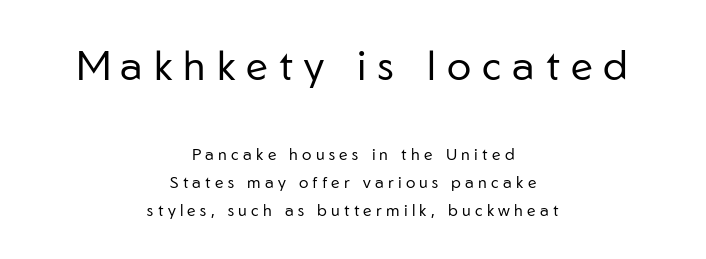
The image shows 41 px regular-weight sans-serif type, upright; set centered, line spacing 1.76x, unusually wide letter spacing (+0.27 em), not underlined; the first (top) block is 2.56x larger; low stroke contrast and a medium x-height.
